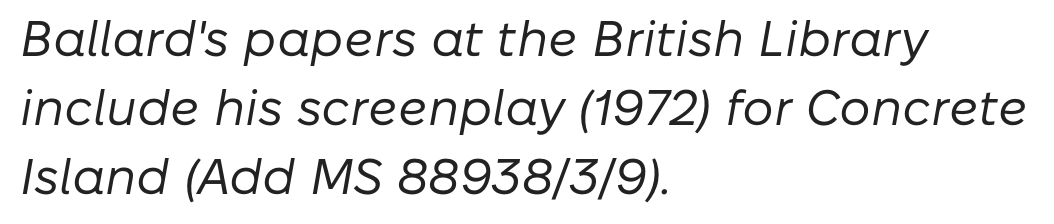
Leading matches the norm, producing a regular column. The typesetting does not lean heavy: it is not bold. The gap between lines stays unmarked. What stands out about the letter spacing? Nothing — it is the standard amount. A student would call this left alignment; a typographer would say flush left, rag right. Is this a fixed-width face? No — the glyphs have proportional, varying widths.
